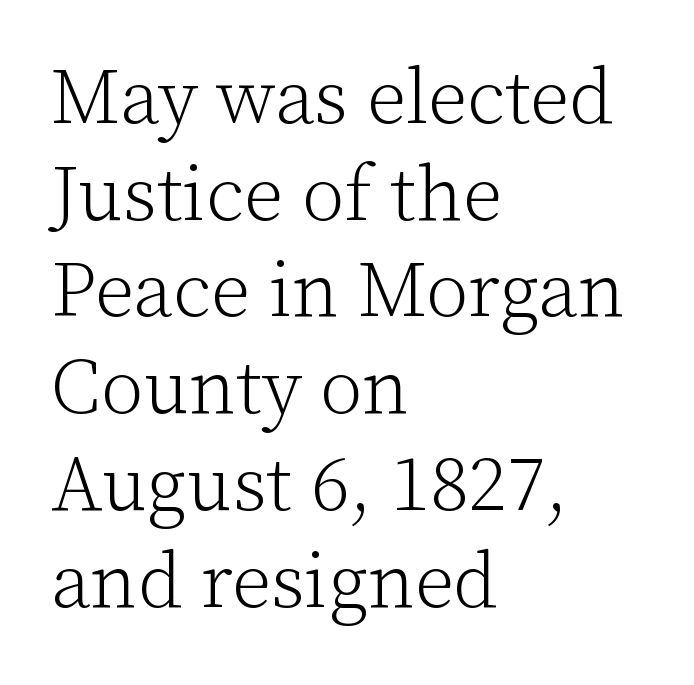
{"serif": "yes", "italic": "no", "bold": "no", "weight": "light", "width": "normal", "stroke_contrast": "low", "x_height": "medium", "monospaced": "no", "underline": "no", "align": "left", "line_spacing_ratio": 1.24, "letter_spacing": "normal", "letter_spacing_em": 0.0, "glyph_px": 78}
